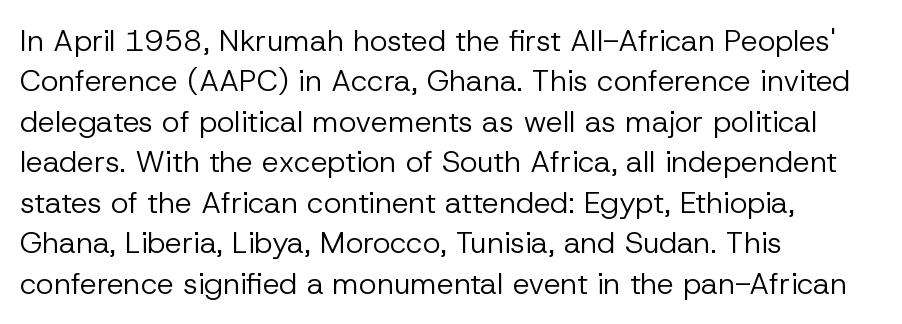
Q: Is the text bold? A: No.
Q: Is the text italic (slanted)? A: No, it is upright.
Q: Is the typeface a serif or a sans-serif typeface? A: Sans-serif.
Q: Is the text underlined? A: No.
Q: How is the paragraph aligned? A: Left-aligned.
Q: Is the spacing between letters normal or unusually wide? A: Normal.
Q: Is the spacing between lines tight, normal or loose? A: Normal.
Q: Width (condensed, normal, or wide)? A: Normal.
Q: Stroke contrast? A: Low.
Q: x-height? A: Medium.
Q: Monospaced? A: No.
